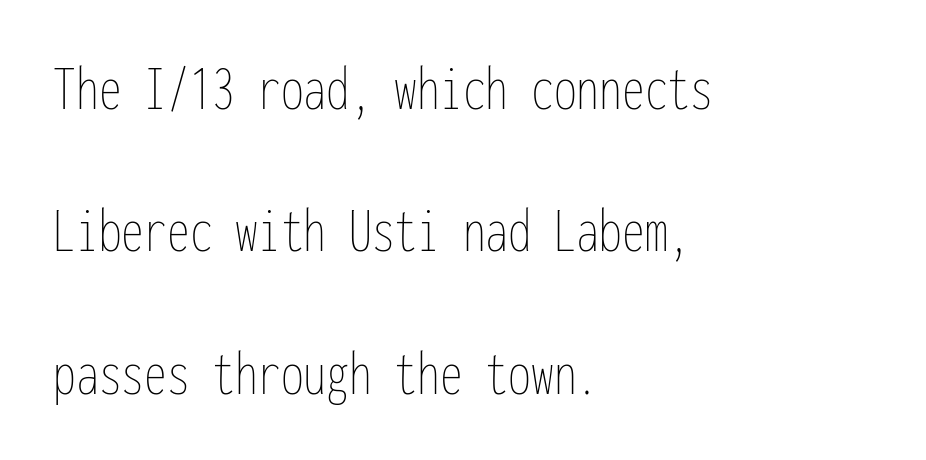
Q: Is the text bold? A: No.
Q: Is the text italic (slanted)? A: No, it is upright.
Q: Is the text underlined? A: No.
Q: How is the paragraph aligned? A: Left-aligned.
Q: Is the spacing between letters normal or unusually wide? A: Normal.
Q: Is the spacing between lines tight, normal or loose? A: Loose.
Q: Width (condensed, normal, or wide)? A: Condensed.
Q: Stroke contrast? A: Low.
Q: x-height? A: Medium.
Q: Monospaced? A: Yes.
